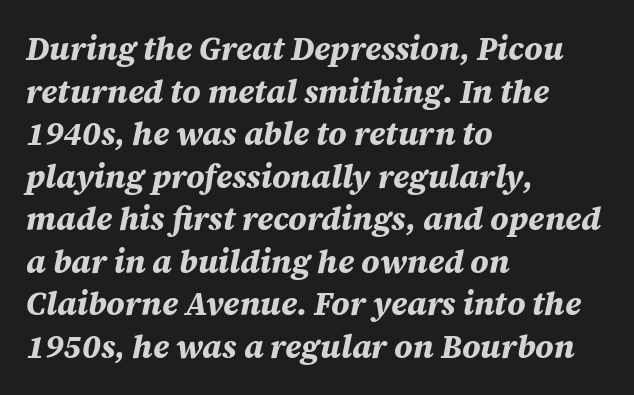
On the weight axis this lands at bold, roughly 700. Does the leading feel generous? No, just average. Plain, unruled lines of type. Designer's note — italics engaged.
